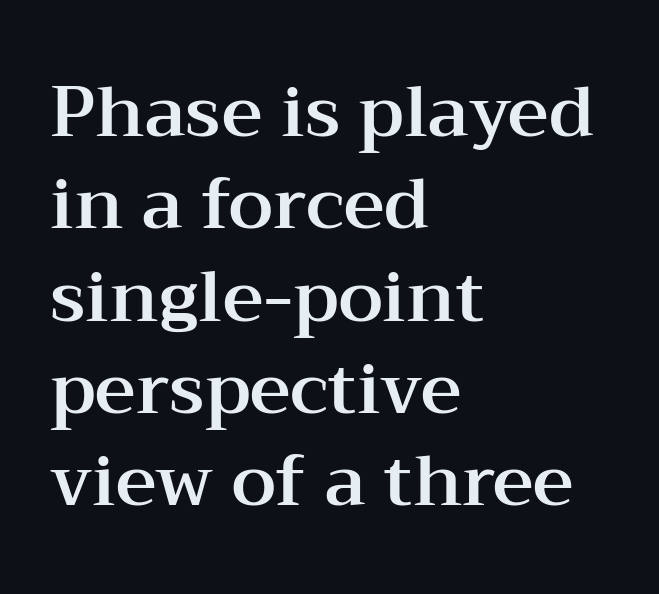
{"serif": "yes", "italic": "no", "width": "wide", "stroke_contrast": "medium", "x_height": "medium", "monospaced": "no", "underline": "no", "align": "left", "line_spacing": "normal", "line_spacing_ratio": 1.3, "letter_spacing": "normal", "letter_spacing_em": 0.0, "glyph_px": 71}
